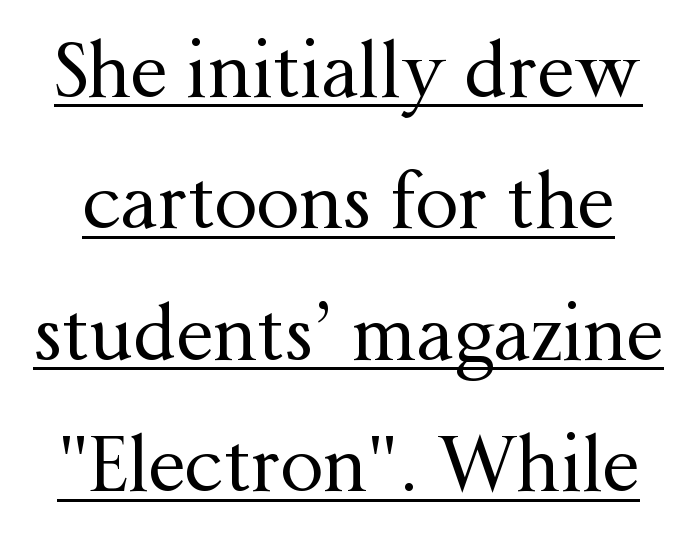
{"serif": "yes", "italic": "no", "bold": "no", "weight": "regular", "width": "normal", "stroke_contrast": "medium", "x_height": "medium", "monospaced": "no", "underline": "yes", "line_spacing_ratio": 1.73, "letter_spacing": "normal", "letter_spacing_em": 0.0, "glyph_px": 76}
